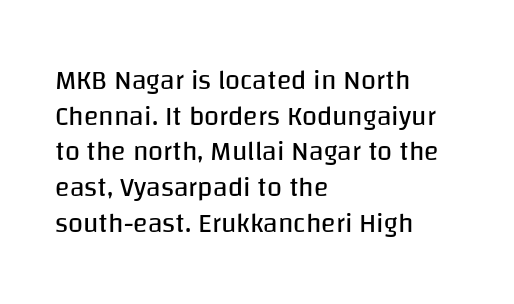
{"italic": "no", "bold": "no", "underline": "no", "align": "left", "line_spacing": "normal", "line_spacing_ratio": 1.32, "letter_spacing": "normal", "letter_spacing_em": 0.0, "glyph_px": 27}
